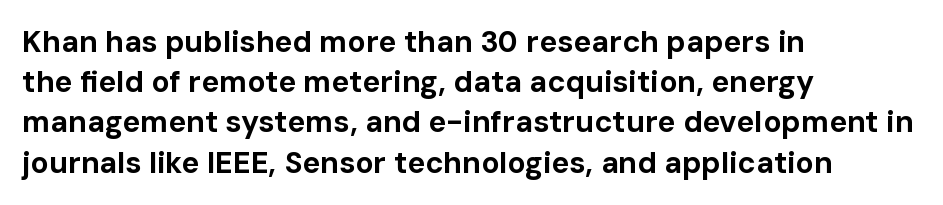
The image shows 30 px bold sans-serif type, upright; set left-aligned, normal line spacing (1.34x), normal letter spacing, not underlined; low stroke contrast and a medium x-height.
